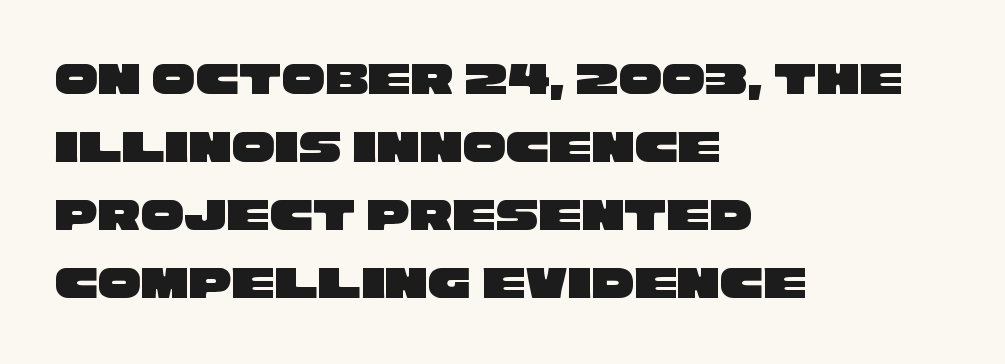
Underline: absent. The face used here is proportionally spaced, like ordinary book or web type. The designer went with a sans here, leaving each stem footless. Here the glyphs are tracked normally, forming tight word shapes. Left-aligned paragraph, ragged on the right. In terms of leading, this rendering sits right in the middle.
